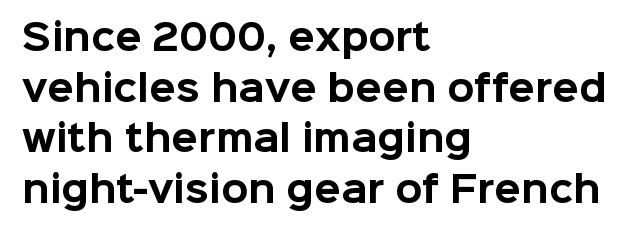
The image shows 35 px bold sans-serif type, upright; set left-aligned, normal line spacing (1.45x), normal letter spacing, not underlined; low stroke contrast and a medium x-height.
